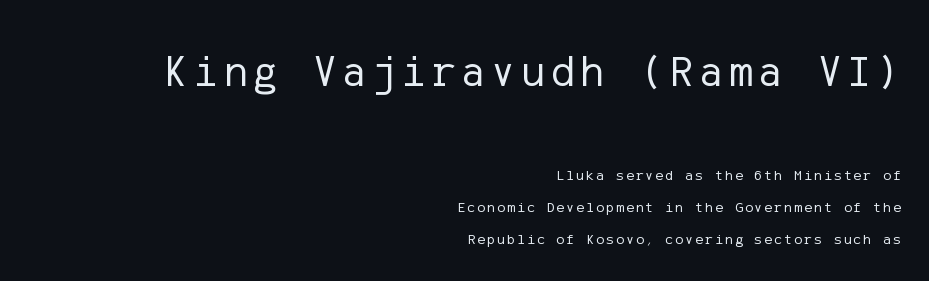
{"serif": "no", "italic": "no", "bold": "no", "weight": "regular", "width": "normal", "stroke_contrast": "low", "x_height": "medium", "underline": "no", "align": "right", "line_spacing": "loose", "line_spacing_ratio": 2.13, "larger_block": "first", "size_ratio": 3.0, "glyph_px": 45}
